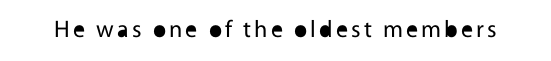
Only glyphs here, with clear space below each row. Posture: upright roman. The font is comparable to plain body text, perhaps lighter.
